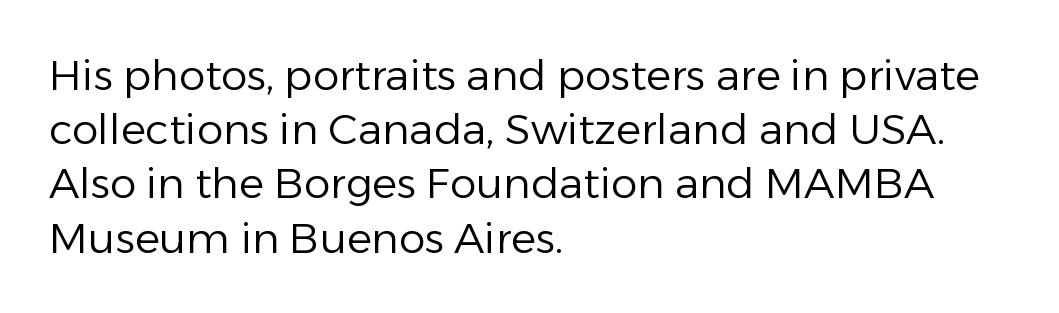
{"serif": "no", "italic": "no", "bold": "no", "weight": "regular", "width": "normal", "stroke_contrast": "low", "x_height": "medium", "monospaced": "no", "underline": "no", "align": "left", "line_spacing": "normal", "line_spacing_ratio": 1.29, "letter_spacing": "normal", "letter_spacing_em": 0.0, "glyph_px": 42}
